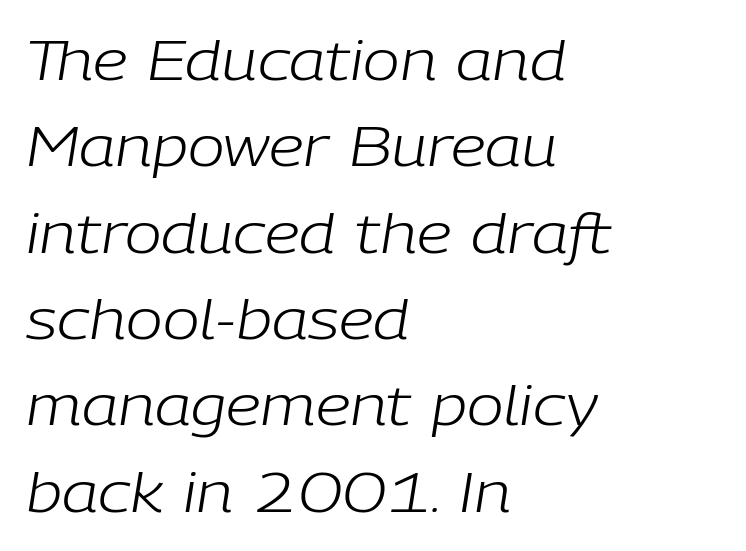
Q: Is the text bold? A: No.
Q: Is the text italic (slanted)? A: Yes, it leans right by about 9 degrees.
Q: Is the text underlined? A: No.
Q: How is the paragraph aligned? A: Left-aligned.
Q: Is the spacing between letters normal or unusually wide? A: Normal.
Q: Is the spacing between lines tight, normal or loose? A: Normal.
Q: Width (condensed, normal, or wide)? A: Normal.
Q: Stroke contrast? A: Low.
Q: x-height? A: Medium.
Q: Monospaced? A: No.
